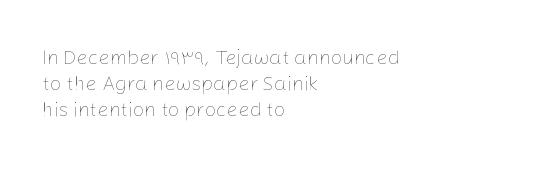
{"italic": "no", "bold": "no", "underline": "no", "align": "left", "line_spacing": "normal", "line_spacing_ratio": 1.29, "letter_spacing": "normal", "letter_spacing_em": 0.0, "glyph_px": 20}
